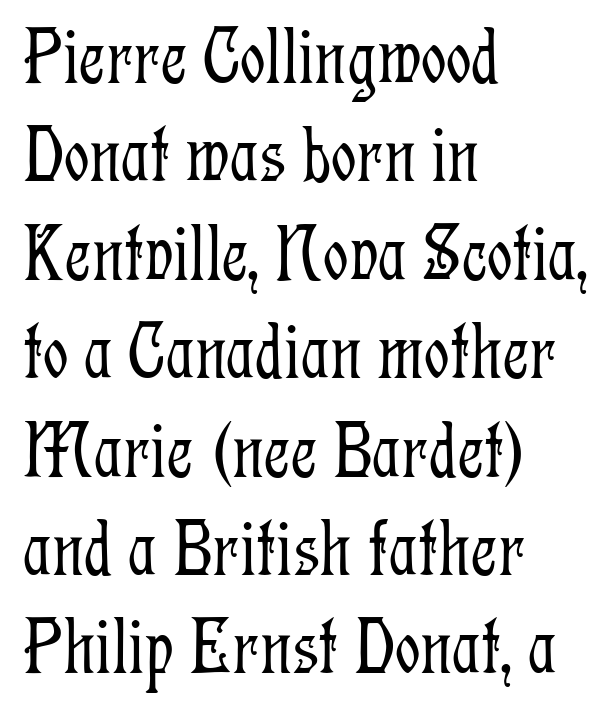
Q: Is the text bold? A: No.
Q: Is the text italic (slanted)? A: No, it is upright.
Q: Is the typeface a serif or a sans-serif typeface? A: Serif.
Q: Is the text underlined? A: No.
Q: How is the paragraph aligned? A: Left-aligned.
Q: Is the spacing between letters normal or unusually wide? A: Normal.
Q: Width (condensed, normal, or wide)? A: Condensed.
Q: Stroke contrast? A: Low.
Q: x-height? A: Medium.
Q: Monospaced? A: No.
